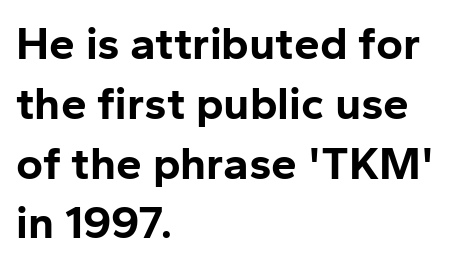
Is the letter spacing exaggerated? No — it looks like the ordinary default. Reading down the block, your eye returns to a fixed left position each line. Proportional: the letters do not fall into vertical columns. A typesetter would call this leading conventional body-copy spacing. The characters display no serif detailing; their extremities are plain.
